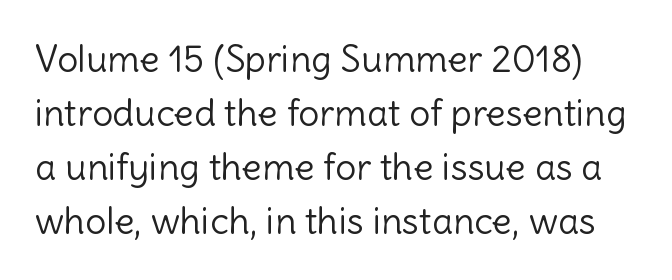
Q: Is the text bold? A: No.
Q: Is the text italic (slanted)? A: No, it is upright.
Q: Is the typeface a serif or a sans-serif typeface? A: Sans-serif.
Q: Is the text underlined? A: No.
Q: Is the spacing between letters normal or unusually wide? A: Normal.
Q: Is the spacing between lines tight, normal or loose? A: Normal.
Q: Width (condensed, normal, or wide)? A: Normal.
Q: x-height? A: Medium.
Q: Monospaced? A: No.
